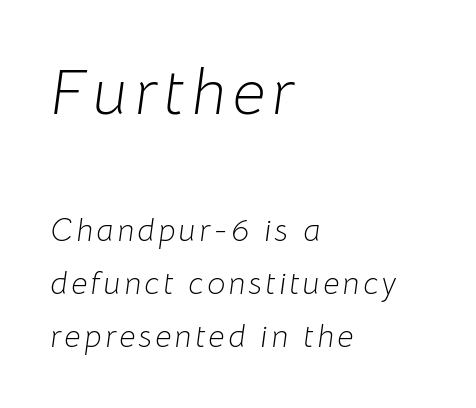
The image shows 65 px light type, italic (leaning right); set left-aligned, normal line spacing (1.65x), not underlined; the first (top) block is 2.03x larger; low stroke contrast and a medium x-height.
